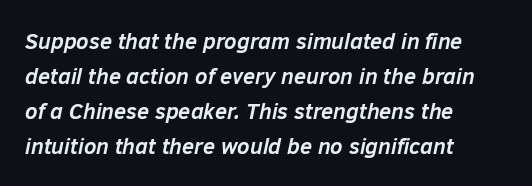
Q: Is the text bold? A: Yes.
Q: Is the text italic (slanted)? A: Yes, it leans right by about 12 degrees.
Q: Is the text underlined? A: No.
Q: How is the paragraph aligned? A: Left-aligned.
Q: Is the spacing between letters normal or unusually wide? A: Normal.
Q: Is the spacing between lines tight, normal or loose? A: Normal.
